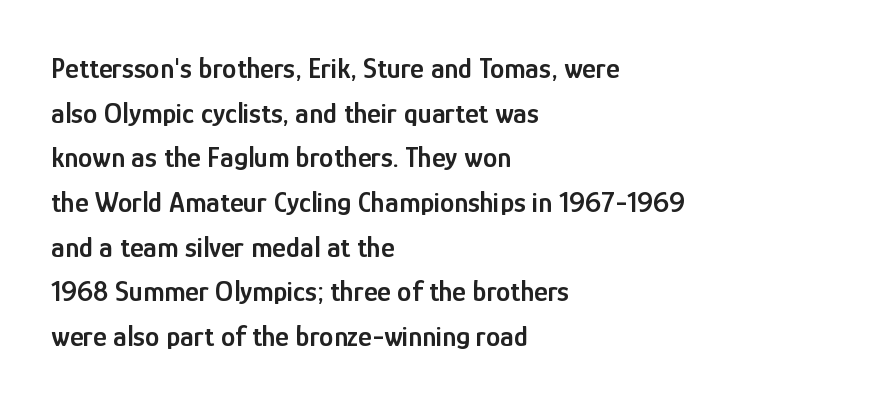
The image shows 29 px semibold, condensed sans-serif type, upright; set left-aligned, normal line spacing (1.54x), normal letter spacing, not underlined; low stroke contrast and a medium x-height.
